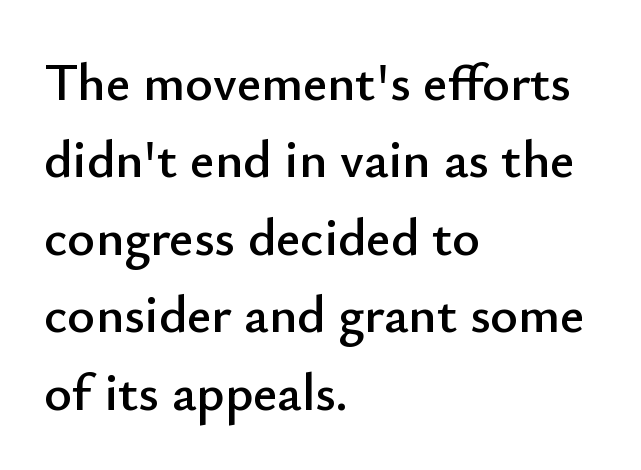
Each row of text sits above clean, open space. The setting favours the left margin, as ordinary paragraphs usually do. Do the characters align in a grid? No, the font is proportional. The gaps between neighbouring characters are ordinary and unremarkable. Honestly, the row spacing looks completely unremarkable.
